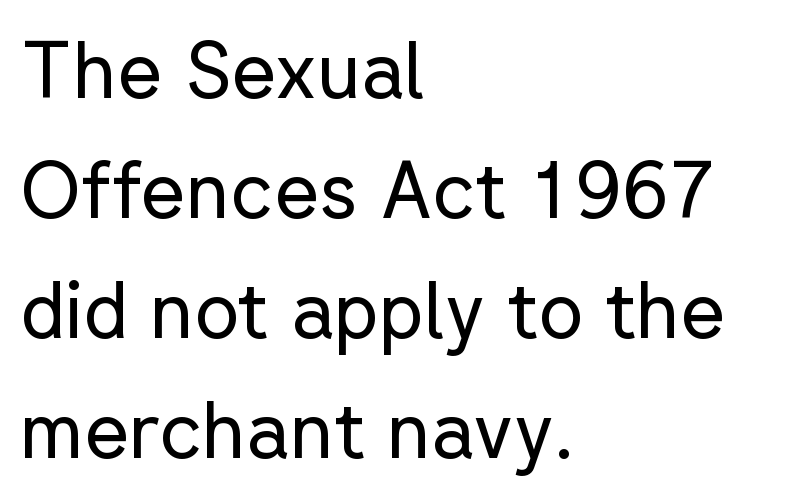
The image shows 78 px regular-weight sans-serif type, upright; set left-aligned, normal line spacing (1.54x), normal letter spacing, not underlined; low stroke contrast and a medium x-height.
